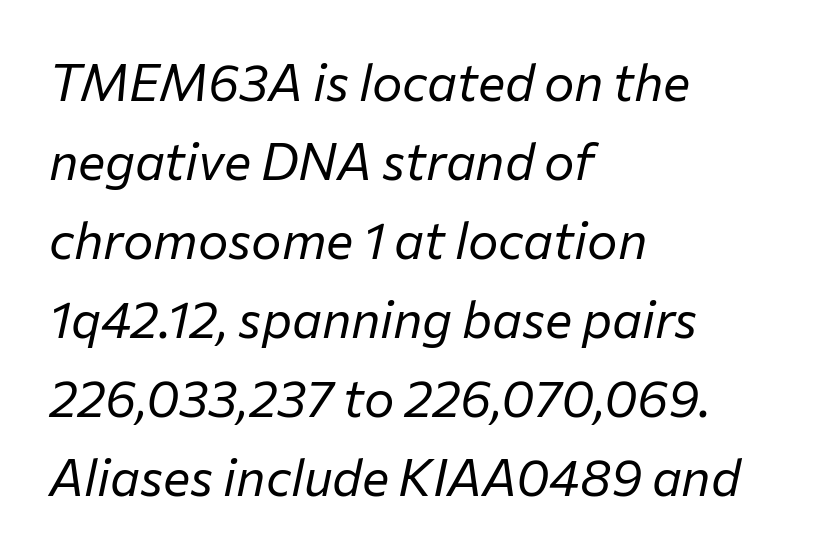
{"italic": "yes", "lean": "right", "slant_degrees": 12, "bold": "no", "weight": "regular", "width": "normal", "stroke_contrast": "low", "x_height": "medium", "monospaced": "no", "underline": "no", "align": "left", "line_spacing": "normal", "line_spacing_ratio": 1.55, "letter_spacing": "normal", "letter_spacing_em": 0.0, "glyph_px": 51}
